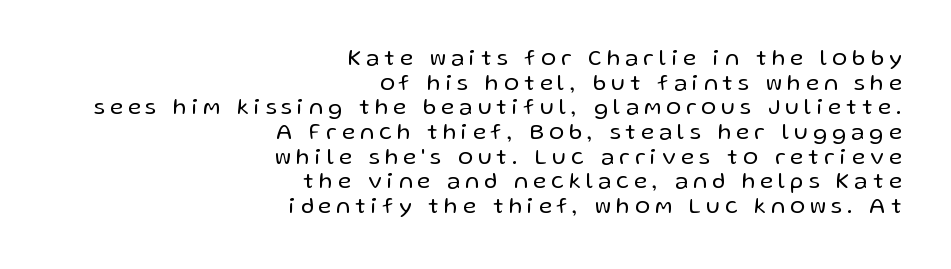
The image shows 22 px text type, upright; set right-aligned, tight line spacing (1.12x), unusually wide letter spacing (+0.25 em), not underlined.
